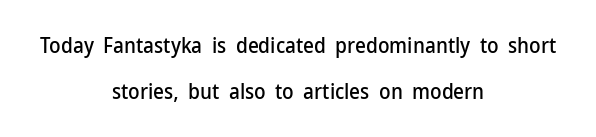
Q: Is the text italic (slanted)? A: No, it is upright.
Q: Is the text underlined? A: No.
Q: How is the paragraph aligned? A: Centered.
Q: Is the spacing between letters normal or unusually wide? A: Normal.
Q: Is the spacing between lines tight, normal or loose? A: Loose.
